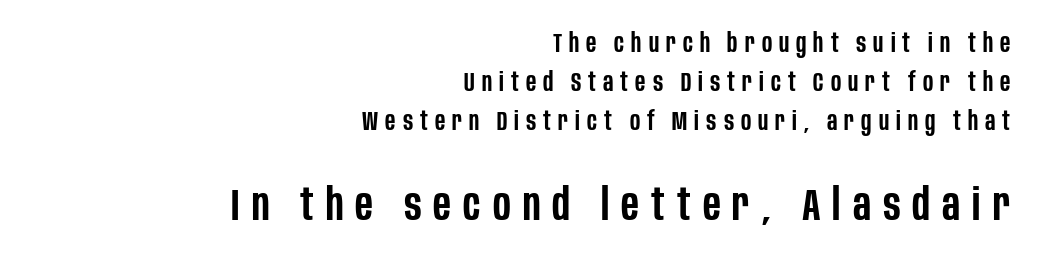
The image shows 45 px semibold, condensed sans-serif type, upright; set right-aligned, normal line spacing (1.5x), unusually wide letter spacing (+0.27 em), not underlined; the second (bottom) block is 1.73x larger; low stroke contrast and a large x-height.
